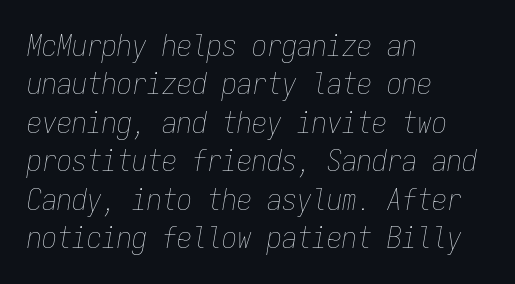
{"italic": "yes", "lean": "right", "slant_degrees": 9, "bold": "no", "weight": "thin", "width": "condensed", "stroke_contrast": "low", "x_height": "medium", "monospaced": "yes", "underline": "no", "align": "left", "line_spacing": "normal", "line_spacing_ratio": 1.28, "letter_spacing": "normal", "letter_spacing_em": 0.0, "glyph_px": 30}
